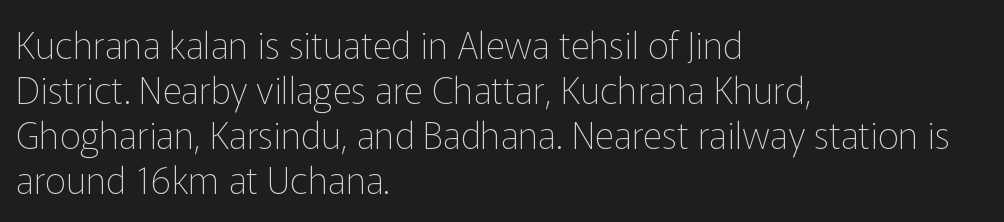
Q: Is the text bold? A: No.
Q: Is the text italic (slanted)? A: No, it is upright.
Q: Is the typeface a serif or a sans-serif typeface? A: Sans-serif.
Q: Is the text underlined? A: No.
Q: How is the paragraph aligned? A: Left-aligned.
Q: Is the spacing between letters normal or unusually wide? A: Normal.
Q: Width (condensed, normal, or wide)? A: Normal.
Q: Stroke contrast? A: Low.
Q: x-height? A: Medium.
Q: Monospaced? A: No.
